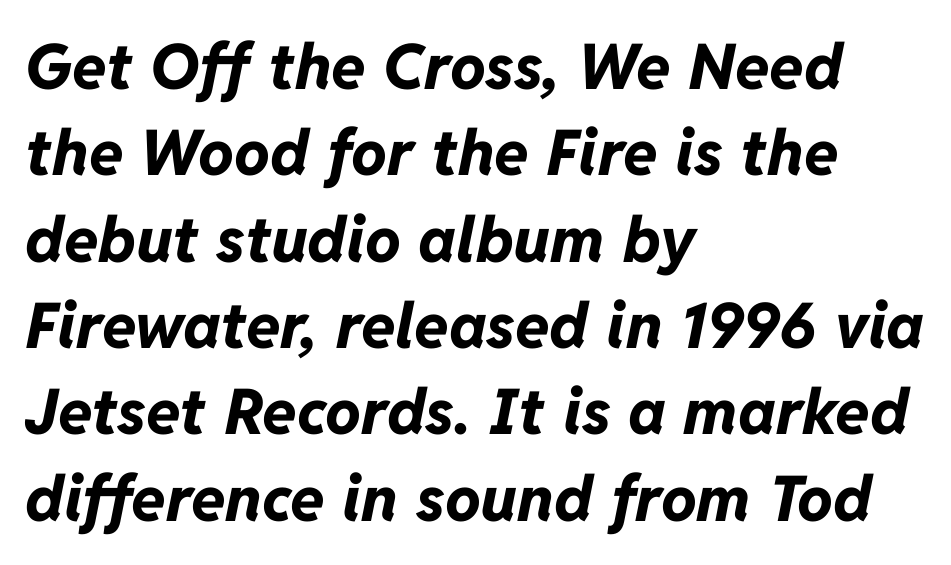
{"italic": "yes", "lean": "right", "slant_degrees": 11, "bold": "yes", "weight": "bold", "width": "normal", "stroke_contrast": "low", "x_height": "medium", "monospaced": "no", "underline": "no", "align": "left", "line_spacing": "normal", "line_spacing_ratio": 1.37, "letter_spacing": "normal", "letter_spacing_em": 0.0, "glyph_px": 63}
